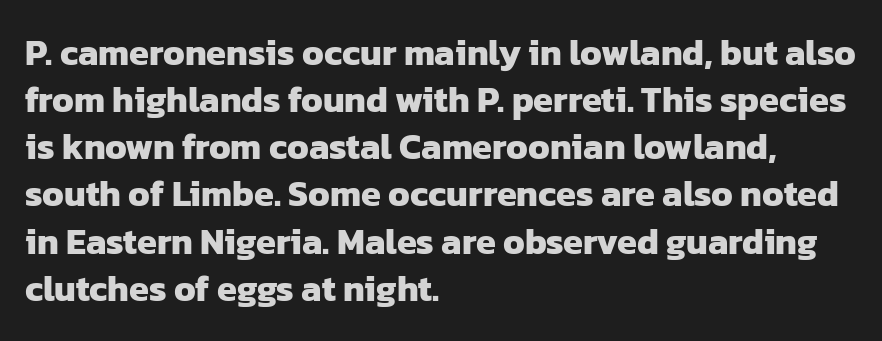
Q: Is the text bold? A: Yes.
Q: Is the typeface a serif or a sans-serif typeface? A: Sans-serif.
Q: Is the text underlined? A: No.
Q: How is the paragraph aligned? A: Left-aligned.
Q: Is the spacing between letters normal or unusually wide? A: Normal.
Q: Is the spacing between lines tight, normal or loose? A: Normal.
Q: Width (condensed, normal, or wide)? A: Normal.
Q: Stroke contrast? A: Low.
Q: x-height? A: Medium.
Q: Monospaced? A: No.
